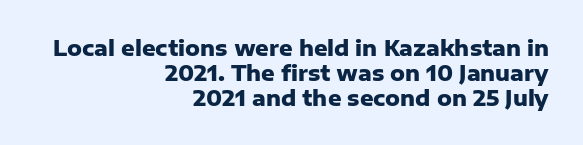
The image shows 21 px bold type, upright; set right-aligned, line spacing 1.19x, normal letter spacing, not underlined.
